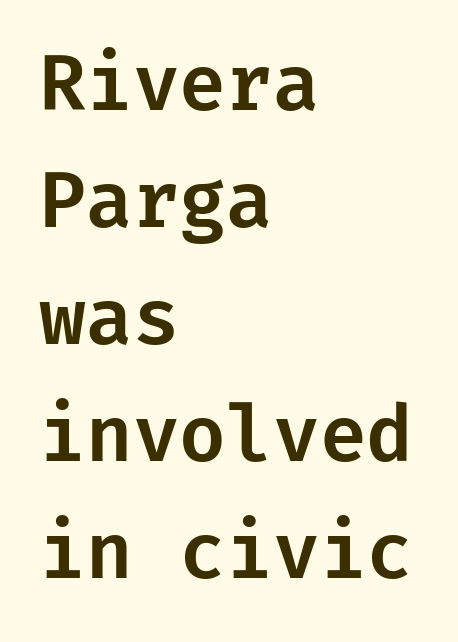
{"serif": "no", "italic": "no", "width": "normal", "stroke_contrast": "low", "x_height": "medium", "underline": "no", "align": "left", "line_spacing": "normal", "line_spacing_ratio": 1.54, "letter_spacing": "normal", "letter_spacing_em": 0.0, "glyph_px": 76}
